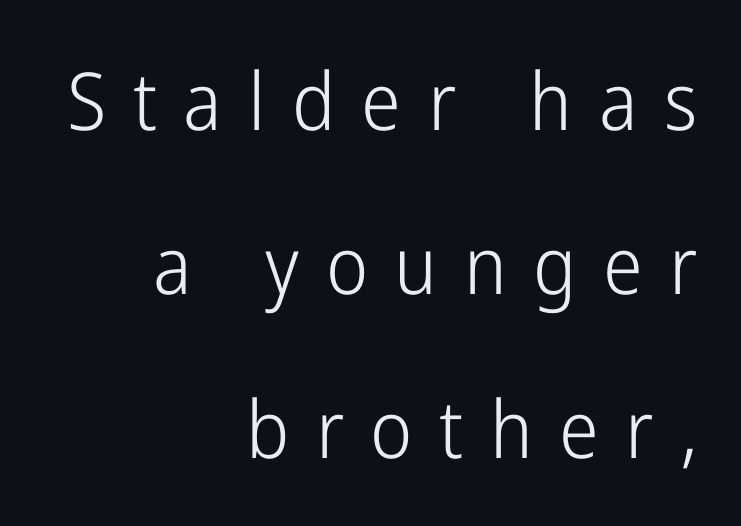
The image shows 80 px light, condensed sans-serif type, upright; set right-aligned, loose line spacing (2.05x), unusually wide letter spacing (+0.33 em), not underlined; low stroke contrast and a medium x-height.
